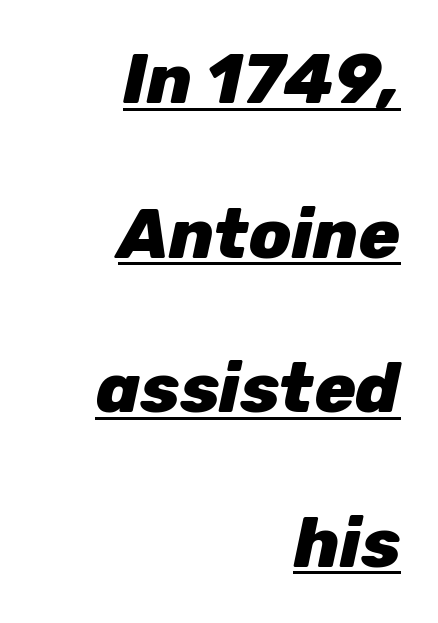
{"italic": "yes", "lean": "right", "slant_degrees": 12, "bold": "yes", "weight": "heavy", "width": "normal", "stroke_contrast": "low", "x_height": "medium", "monospaced": "no", "underline": "yes", "align": "right", "line_spacing": "loose", "line_spacing_ratio": 2.24, "letter_spacing": "normal", "letter_spacing_em": 0.0, "glyph_px": 69}
